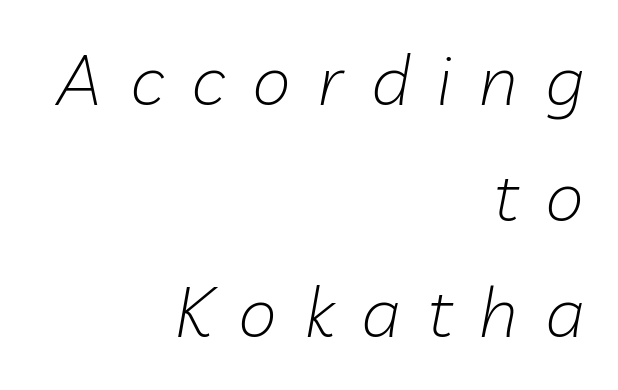
Q: Is the text bold? A: No.
Q: Is the text italic (slanted)? A: Yes, it leans right by about 10 degrees.
Q: Is the text underlined? A: No.
Q: How is the paragraph aligned? A: Right-aligned.
Q: Is the spacing between letters normal or unusually wide? A: Unusually wide.
Q: Is the spacing between lines tight, normal or loose? A: Normal.
Q: Width (condensed, normal, or wide)? A: Normal.
Q: Stroke contrast? A: Low.
Q: x-height? A: Medium.
Q: Monospaced? A: No.
